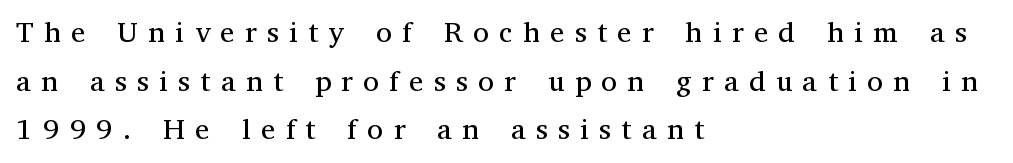
The image shows 29 px regular-weight serif type, upright; set left-aligned, normal line spacing (1.68x), unusually wide letter spacing (+0.36 em), not underlined; medium stroke contrast and a medium x-height.
